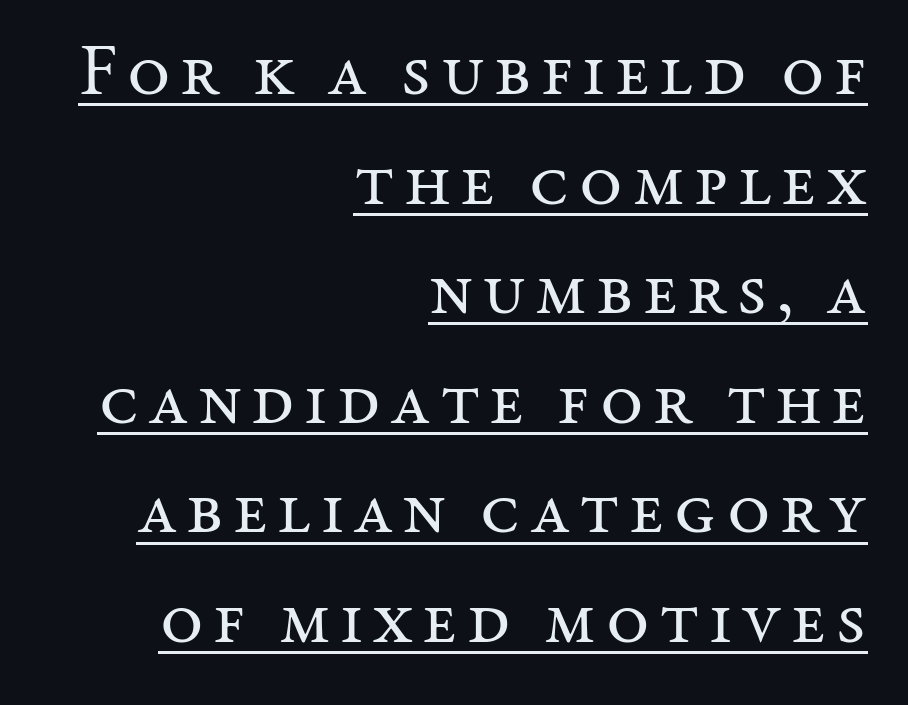
The image shows 74 px regular-weight serif type, upright; set right-aligned, normal line spacing (1.48x), underlined; medium stroke contrast and a medium x-height.
